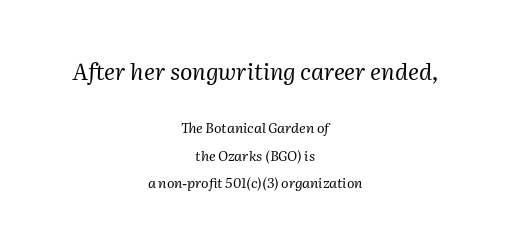
{"italic": "yes", "lean": "right", "slant_degrees": 2, "bold": "no", "underline": "no", "align": "center", "line_spacing": "loose", "line_spacing_ratio": 1.98, "letter_spacing": "normal", "letter_spacing_em": 0.0, "larger_block": "first", "size_ratio": 1.64, "glyph_px": 23}
